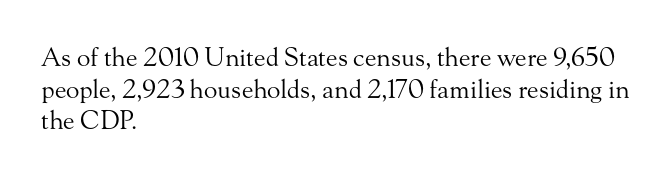
Q: Is the text bold? A: No.
Q: Is the text italic (slanted)? A: No, it is upright.
Q: Is the text underlined? A: No.
Q: How is the paragraph aligned? A: Left-aligned.
Q: Is the spacing between letters normal or unusually wide? A: Normal.
Q: Is the spacing between lines tight, normal or loose? A: Normal.
